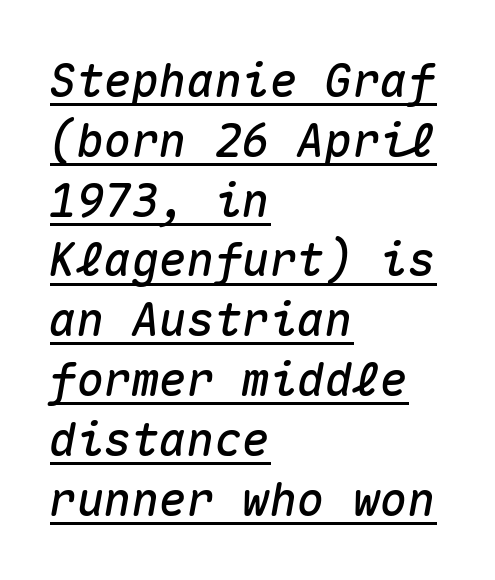
Q: Is the text italic (slanted)? A: Yes, it leans right by about 10 degrees.
Q: Is the text underlined? A: Yes.
Q: How is the paragraph aligned? A: Left-aligned.
Q: Is the spacing between letters normal or unusually wide? A: Normal.
Q: Is the spacing between lines tight, normal or loose? A: Normal.
Q: Width (condensed, normal, or wide)? A: Normal.
Q: Stroke contrast? A: Medium.
Q: x-height? A: Medium.
Q: Monospaced? A: Yes.
